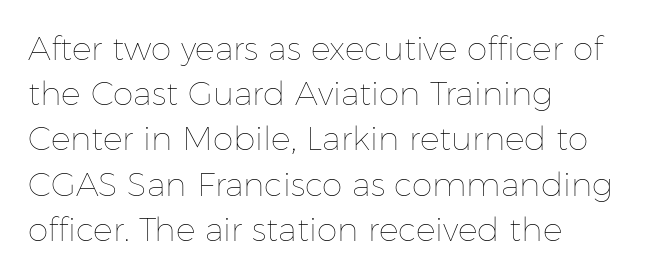
The image shows 33 px thin type, upright; set left-aligned, normal line spacing (1.37x), normal letter spacing, not underlined; low stroke contrast and a medium x-height.
